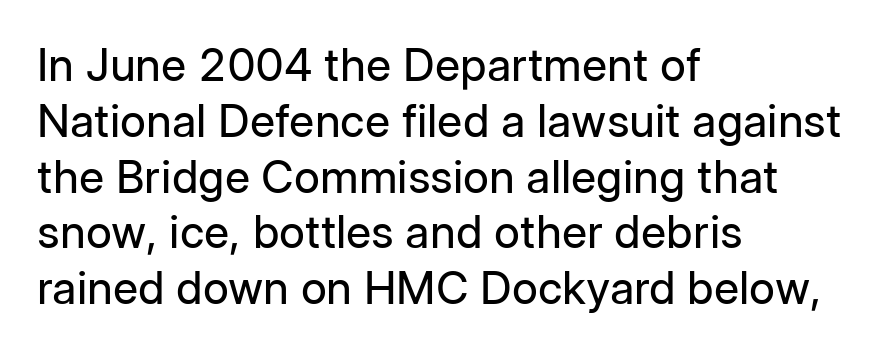
{"serif": "no", "italic": "no", "bold": "no", "weight": "regular", "width": "normal", "stroke_contrast": "low", "x_height": "medium", "monospaced": "no", "underline": "no", "align": "left", "line_spacing_ratio": 1.24, "letter_spacing": "normal", "letter_spacing_em": 0.0, "glyph_px": 45}
